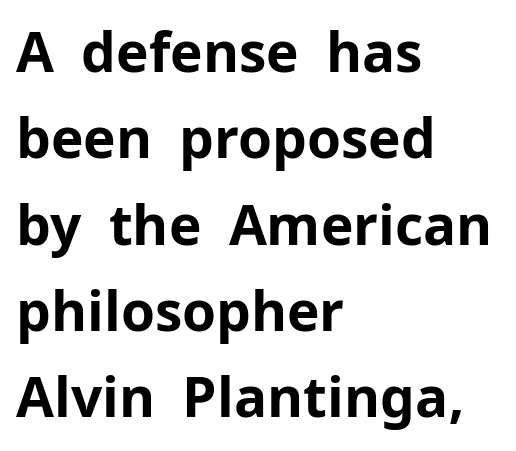
{"serif": "no", "italic": "no", "bold": "yes", "weight": "bold", "width": "normal", "stroke_contrast": "low", "x_height": "medium", "monospaced": "no", "underline": "no", "align": "left", "line_spacing": "normal", "line_spacing_ratio": 1.57, "letter_spacing": "normal", "letter_spacing_em": 0.0, "glyph_px": 55}
